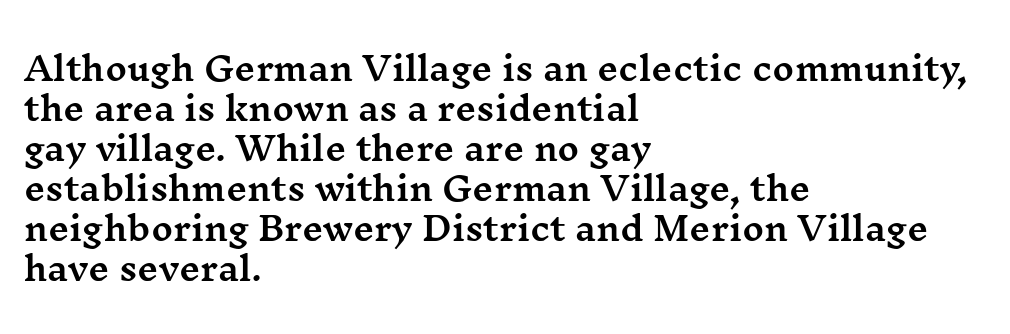
A student would call this left alignment; a typographer would say flush left, rag right. Varying glyph widths throughout — classic text-font behaviour. Every stem runs plumb, perpendicular to the baseline. The words here are not underlined. This sample uses plain, unmodified letter spacing.
